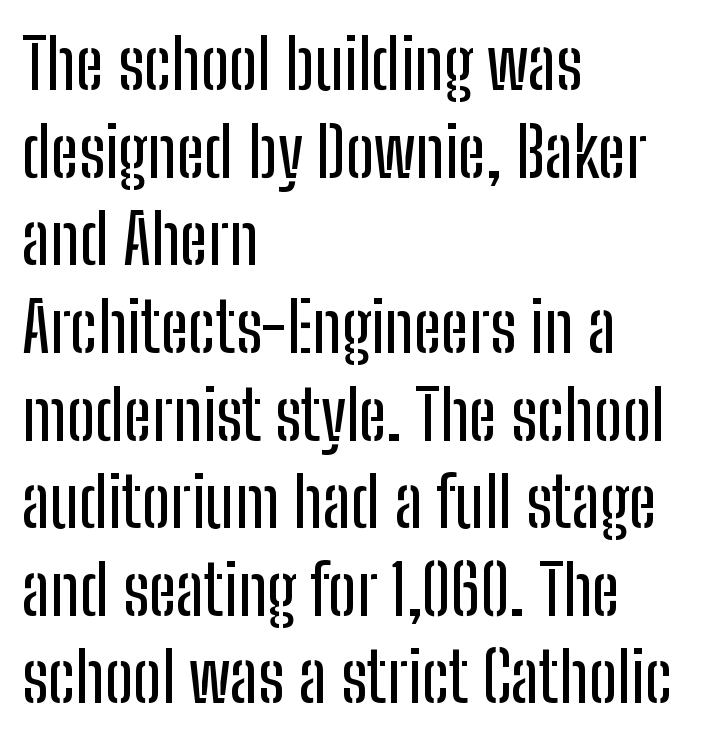
The image shows 69 px condensed sans-serif type, upright; set left-aligned, normal line spacing (1.27x), normal letter spacing, not underlined; low stroke contrast and a medium x-height.
